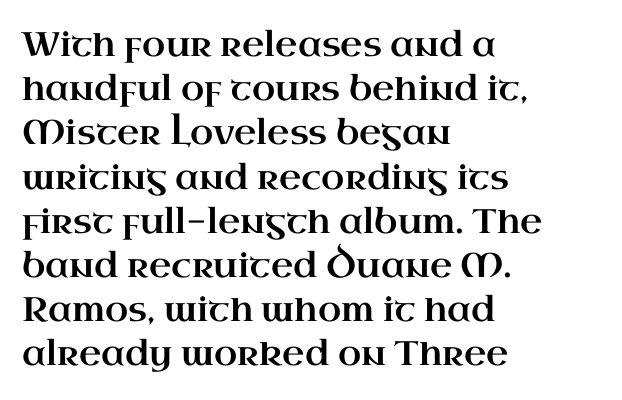
Q: Is the text italic (slanted)? A: No, it is upright.
Q: Is the typeface a serif or a sans-serif typeface? A: Serif.
Q: Is the text underlined? A: No.
Q: How is the paragraph aligned? A: Left-aligned.
Q: Is the spacing between letters normal or unusually wide? A: Normal.
Q: Is the spacing between lines tight, normal or loose? A: Normal.
Q: Width (condensed, normal, or wide)? A: Wide.
Q: Stroke contrast? A: High.
Q: x-height? A: Small.
Q: Monospaced? A: No.
